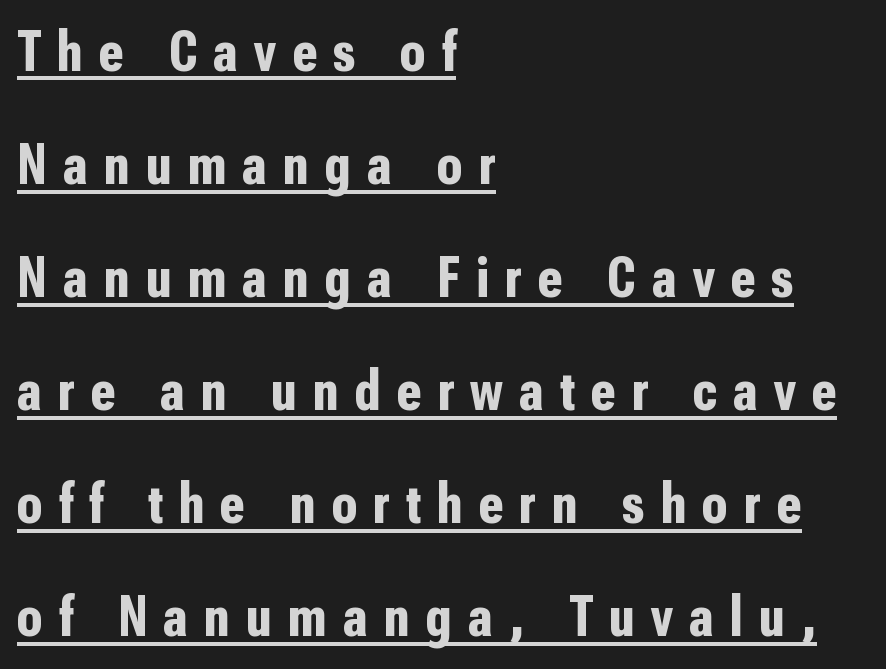
{"serif": "no", "italic": "no", "bold": "yes", "weight": "bold", "width": "condensed", "stroke_contrast": "low", "x_height": "medium", "monospaced": "no", "underline": "yes", "align": "left", "line_spacing": "loose", "line_spacing_ratio": 1.95, "letter_spacing": "wide", "letter_spacing_em": 0.28, "glyph_px": 58}
